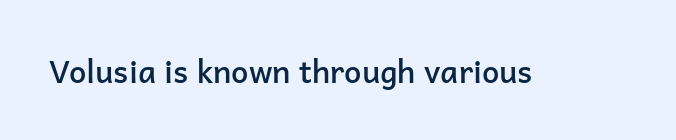
Q: Is the text bold? A: Semi-bold.
Q: Is the text italic (slanted)? A: No, it is upright.
Q: Is the typeface a serif or a sans-serif typeface? A: Sans-serif.
Q: Is the text underlined? A: No.
Q: Is the spacing between letters normal or unusually wide? A: Normal.
Q: Width (condensed, normal, or wide)? A: Normal.
Q: Stroke contrast? A: Low.
Q: x-height? A: Medium.
Q: Monospaced? A: No.
